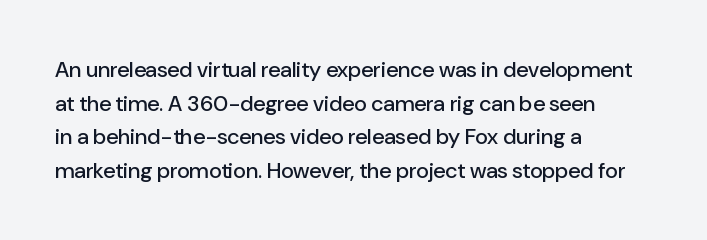
{"italic": "no", "underline": "no", "align": "left", "line_spacing": "normal", "line_spacing_ratio": 1.53, "letter_spacing": "normal", "letter_spacing_em": 0.0, "glyph_px": 22}
